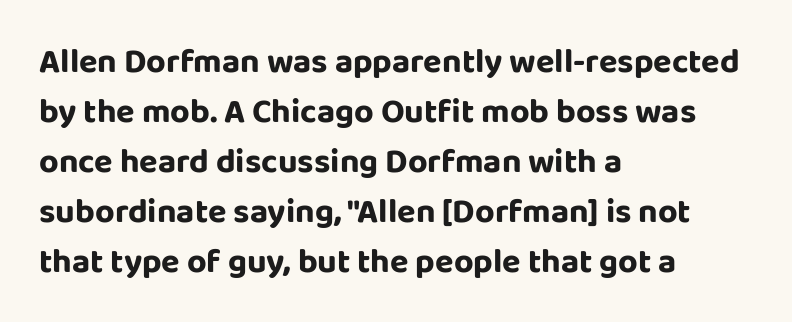
Q: Is the text italic (slanted)? A: No, it is upright.
Q: Is the typeface a serif or a sans-serif typeface? A: Sans-serif.
Q: Is the text underlined? A: No.
Q: How is the paragraph aligned? A: Left-aligned.
Q: Is the spacing between letters normal or unusually wide? A: Normal.
Q: Is the spacing between lines tight, normal or loose? A: Normal.
Q: Width (condensed, normal, or wide)? A: Normal.
Q: Stroke contrast? A: Low.
Q: x-height? A: Large.
Q: Monospaced? A: No.
